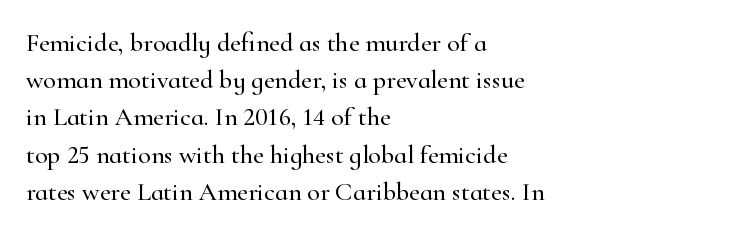
The passage is arranged the way most books set body copy — flush left. No extra tracking has been applied to these lines. You can tell it's not italic because the verticals are truly vertical. The leading is moderate, giving the passage an even texture. The specimen omits any rule beneath the text block's lines.
